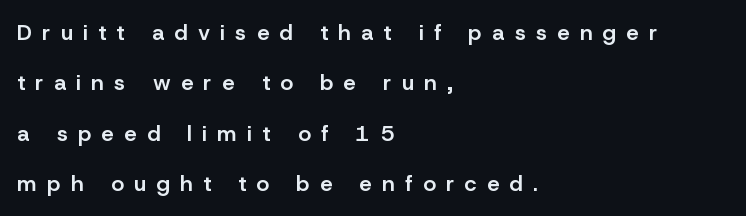
Q: Is the text bold? A: Semi-bold.
Q: Is the text italic (slanted)? A: No, it is upright.
Q: Is the text underlined? A: No.
Q: How is the paragraph aligned? A: Left-aligned.
Q: Is the spacing between letters normal or unusually wide? A: Unusually wide.
Q: Is the spacing between lines tight, normal or loose? A: Loose.
